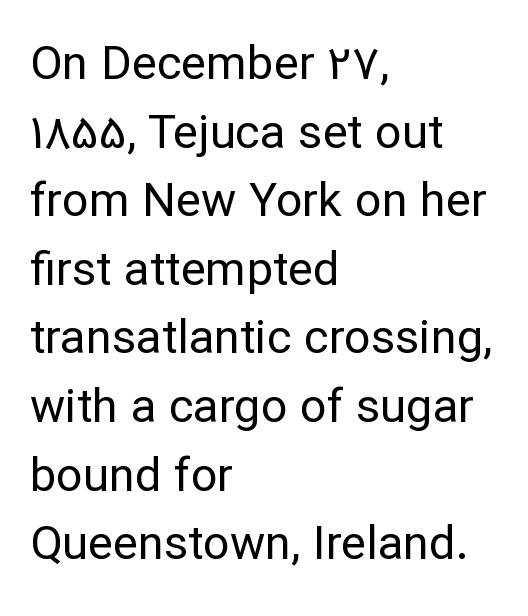
Q: Is the text bold? A: No.
Q: Is the text italic (slanted)? A: No, it is upright.
Q: Is the typeface a serif or a sans-serif typeface? A: Sans-serif.
Q: Is the text underlined? A: No.
Q: How is the paragraph aligned? A: Left-aligned.
Q: Is the spacing between letters normal or unusually wide? A: Normal.
Q: Is the spacing between lines tight, normal or loose? A: Normal.
Q: Width (condensed, normal, or wide)? A: Normal.
Q: Stroke contrast? A: Low.
Q: x-height? A: Medium.
Q: Monospaced? A: No.
